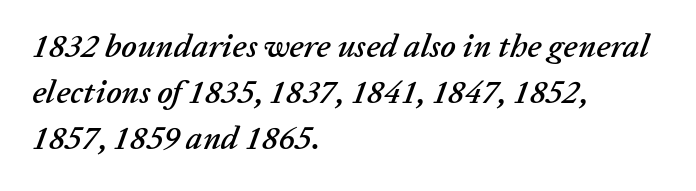
The type is set solid horizontally, with unmodified tracking. Casual observation: everything's shoved over to the left. Style check: oblique. The passage shown is typed in a proportional face where columns would drift. Summary of vertical rhythm: regular, with standard interline spacing. The glyphs are unaccompanied by any horizontal stroke below them.
